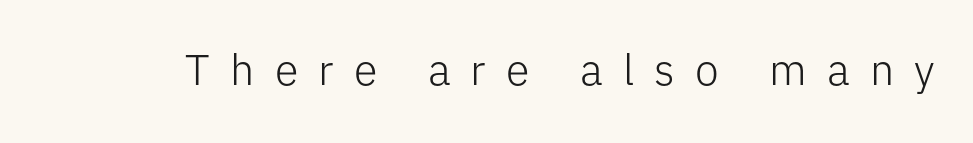
Is this a heavy cut? Hardly; it is regular or lighter. The tracking reads as deliberately expanded to a designer's eye. This sample uses an upright cut, with every glyph sitting square on the baseline. Varying glyph widths throughout — classic text-font behaviour.
